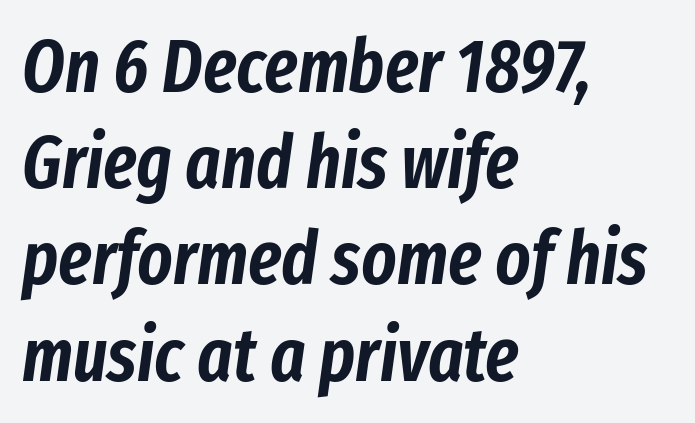
The image shows 74 px condensed type, italic (leaning right); set left-aligned, normal line spacing (1.3x), normal letter spacing, not underlined; low stroke contrast and a medium x-height.
